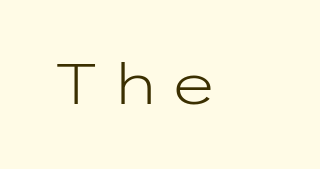
{"serif": "no", "italic": "no", "bold": "no", "weight": "light", "width": "wide", "stroke_contrast": "low", "x_height": "medium", "underline": "no", "glyph_px": 56}
